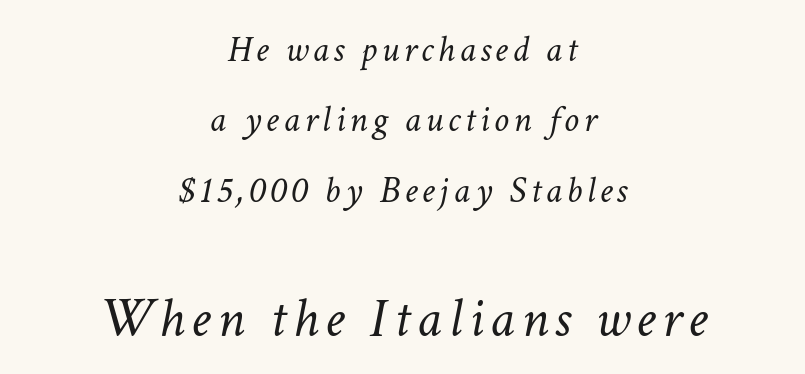
The lines are quadded center. Visually, the bottom section dominates because its glyphs are scaled up. Counters stay open thanks to moderate or lighter strokes. You could not count columns in this text — the font is proportionally spaced.
